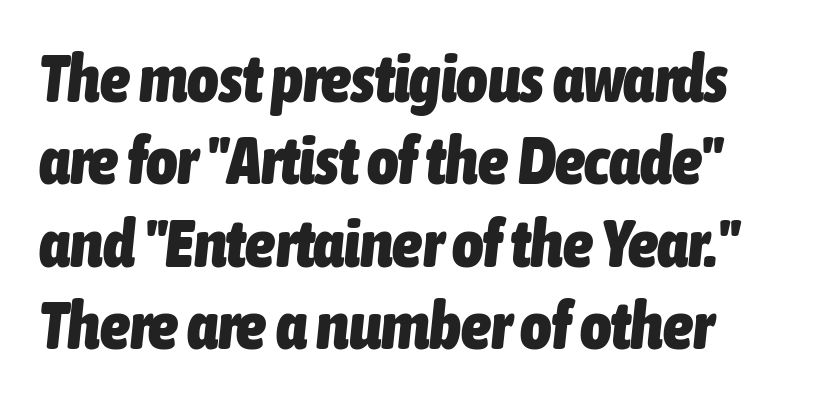
{"italic": "yes", "lean": "right", "slant_degrees": 6, "bold": "yes", "weight": "heavy", "width": "condensed", "stroke_contrast": "low", "x_height": "medium", "monospaced": "no", "underline": "no", "line_spacing_ratio": 1.23, "letter_spacing": "normal", "letter_spacing_em": 0.0, "glyph_px": 67}
